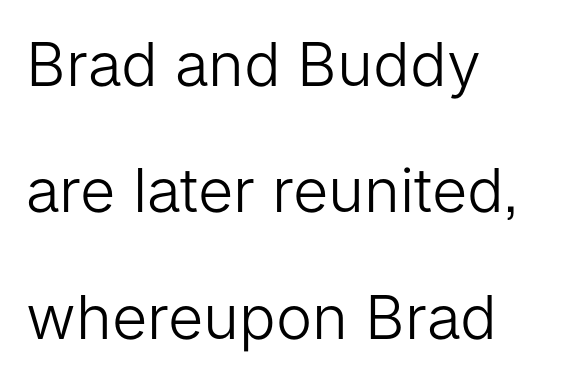
Do the characters align in a grid? No, the font is proportional. The leading is generous, giving the passage an open texture. The passage shown is not bold in any degree. Glance below the letters and you will spot only blank space.
